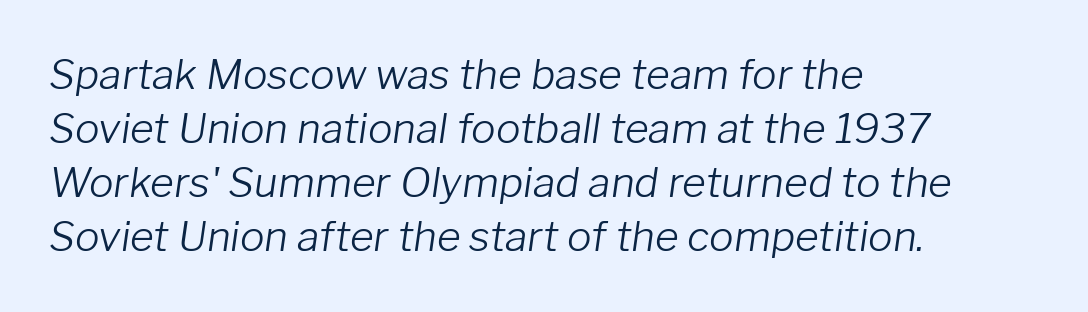
This sample is left-justified, so line endings fall wherever the words run out. Glance below the letters and you will spot only blank space. This rendering leaves character spacing at its baseline value. Yep, that's italic — everything's leaning. How would I describe the line gaps? Plain and ordinary.
